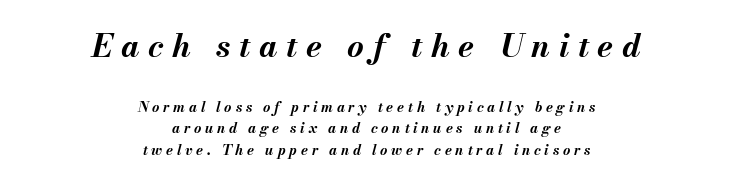
Q: Is the text bold? A: Yes.
Q: Is the text italic (slanted)? A: Yes, it leans right by about 13 degrees.
Q: Is the text underlined? A: No.
Q: How is the paragraph aligned? A: Centered.
Q: Is the spacing between letters normal or unusually wide? A: Unusually wide.
Q: Is the spacing between lines tight, normal or loose? A: Normal.
Q: Which block of text is set in a larger size, the first (top) or the second (bottom)? A: The first (top) one.
Q: Width (condensed, normal, or wide)? A: Normal.
Q: Stroke contrast? A: Medium.
Q: x-height? A: Small.
Q: Monospaced? A: No.
